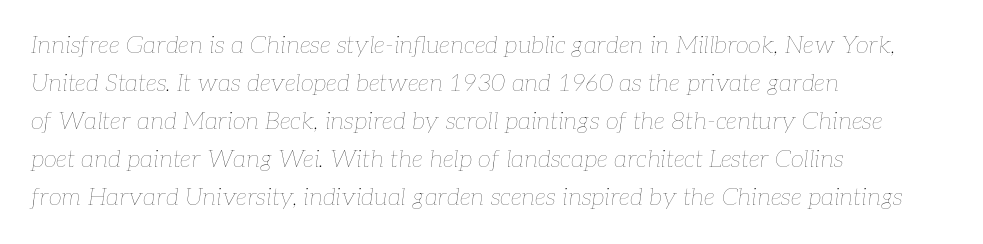
{"italic": "yes", "lean": "right", "slant_degrees": 7, "bold": "no", "underline": "no", "align": "left", "line_spacing": "normal", "line_spacing_ratio": 1.58, "letter_spacing": "normal", "letter_spacing_em": 0.0, "glyph_px": 24}
